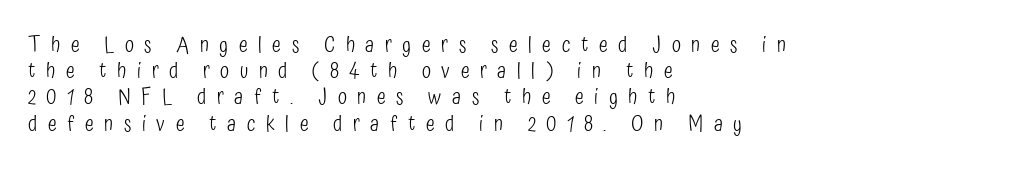
What's the leading like? Ordinary, nothing unusual. Letter spacing: wide. The lines are quadded left. Caption: face not bold, strokes unweighted. The lettering stays uniformly vertical, giving the passage a roman look.
